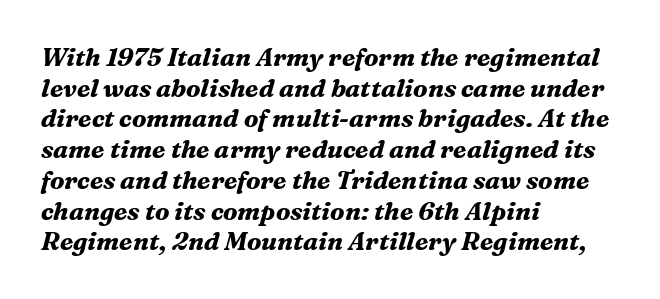
{"italic": "yes", "lean": "right", "slant_degrees": 16, "bold": "yes", "underline": "no", "align": "left", "line_spacing_ratio": 1.23, "letter_spacing": "normal", "letter_spacing_em": 0.0, "glyph_px": 25}
